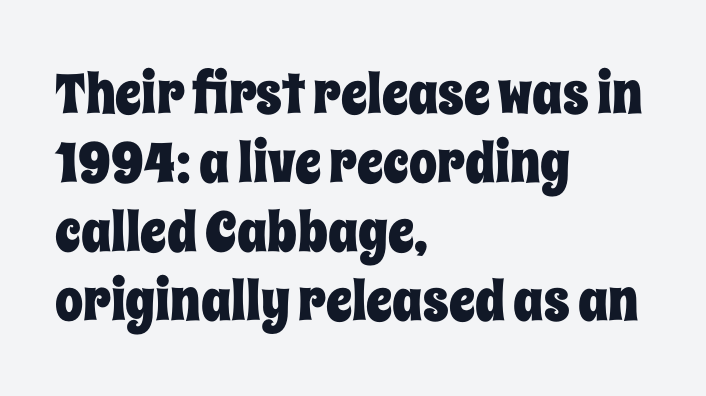
Q: Is the text italic (slanted)? A: No, it is upright.
Q: Is the text underlined? A: No.
Q: How is the paragraph aligned? A: Left-aligned.
Q: Is the spacing between letters normal or unusually wide? A: Normal.
Q: Width (condensed, normal, or wide)? A: Condensed.
Q: Stroke contrast? A: Low.
Q: x-height? A: Large.
Q: Monospaced? A: No.
